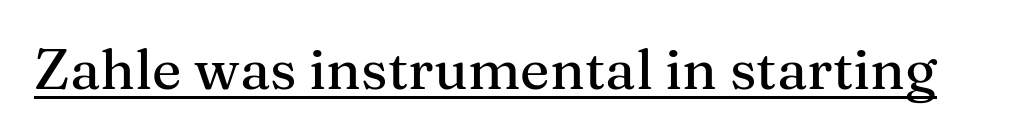
Q: Is the text italic (slanted)? A: No, it is upright.
Q: Is the typeface a serif or a sans-serif typeface? A: Serif.
Q: Is the text underlined? A: Yes.
Q: Is the spacing between letters normal or unusually wide? A: Normal.
Q: Width (condensed, normal, or wide)? A: Normal.
Q: Stroke contrast? A: Medium.
Q: x-height? A: Medium.
Q: Monospaced? A: No.
